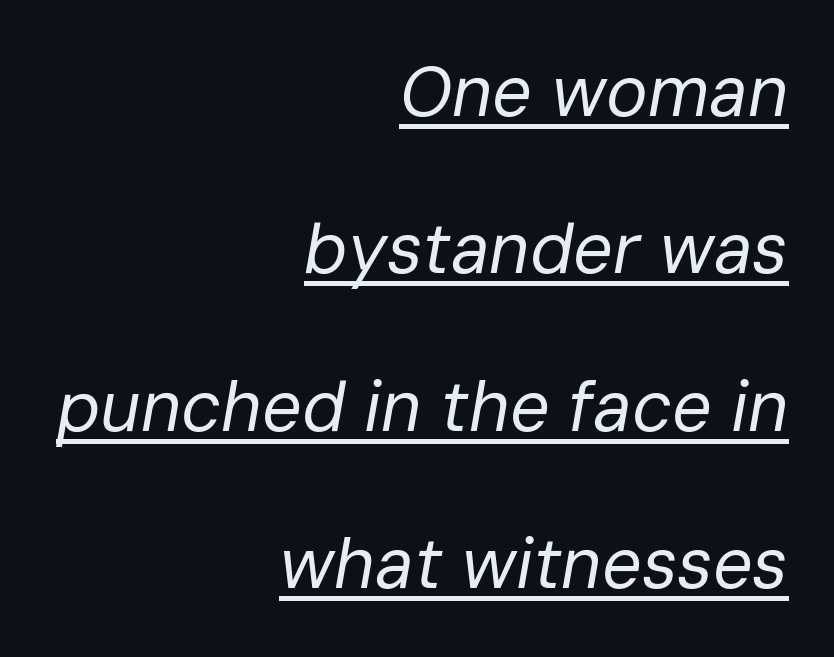
Q: Is the text bold? A: No.
Q: Is the text italic (slanted)? A: Yes, it leans right by about 10 degrees.
Q: Is the text underlined? A: Yes.
Q: How is the paragraph aligned? A: Right-aligned.
Q: Is the spacing between letters normal or unusually wide? A: Normal.
Q: Is the spacing between lines tight, normal or loose? A: Loose.
Q: Width (condensed, normal, or wide)? A: Normal.
Q: Stroke contrast? A: Low.
Q: x-height? A: Medium.
Q: Monospaced? A: No.
